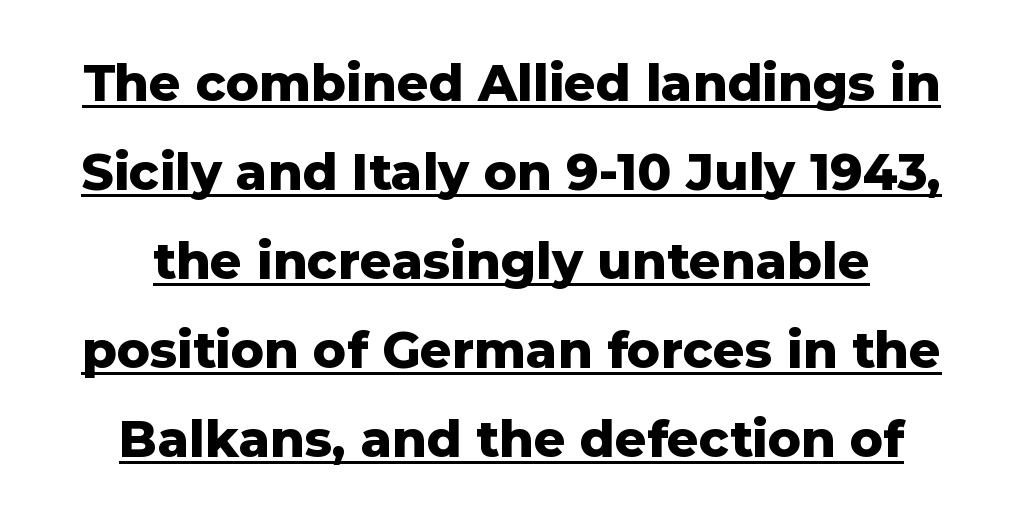
The image shows 50 px heavy sans-serif type, upright; set line spacing 1.78x, normal letter spacing, underlined; low stroke contrast and a medium x-height.
